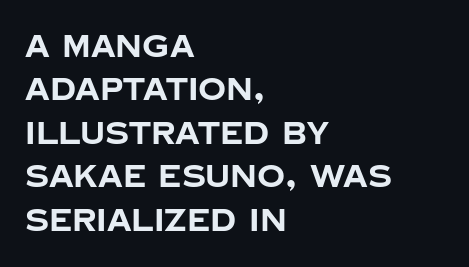
The image shows 31 px bold sans-serif type, upright; set left-aligned, normal line spacing (1.4x), normal letter spacing, not underlined; low stroke contrast and a large x-height.
